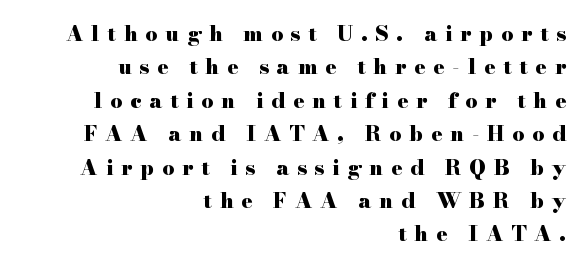
Has an underline been added? It has not. Layout note: lines flush right. Look at the stroke-to-counter ratio: heavy, a bold. Posture: upright roman. The letterforms stand isolated, each surrounded by extra space.
